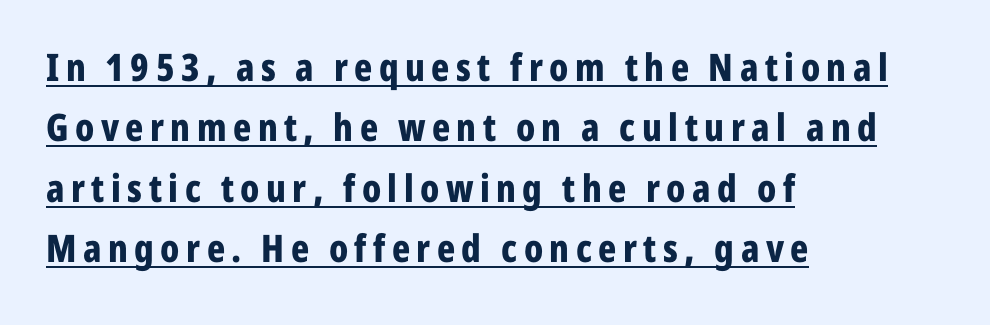
Q: Is the text bold? A: Yes.
Q: Is the text italic (slanted)? A: No, it is upright.
Q: Is the typeface a serif or a sans-serif typeface? A: Sans-serif.
Q: Is the text underlined? A: Yes.
Q: How is the paragraph aligned? A: Left-aligned.
Q: Is the spacing between lines tight, normal or loose? A: Normal.
Q: Width (condensed, normal, or wide)? A: Condensed.
Q: Stroke contrast? A: Low.
Q: x-height? A: Medium.
Q: Monospaced? A: No.
